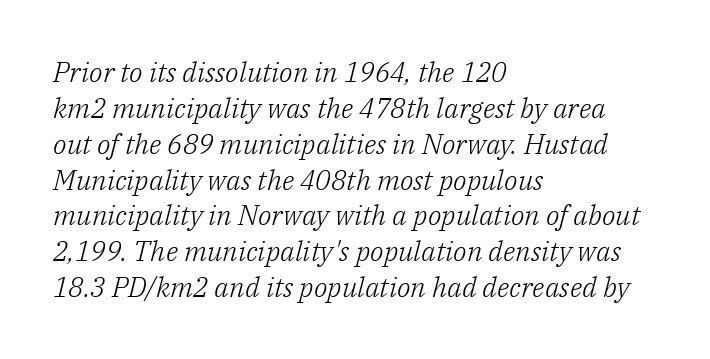
{"serif": "yes", "italic": "yes", "lean": "right", "slant_degrees": 14, "bold": "no", "weight": "light", "width": "normal", "stroke_contrast": "low", "x_height": "medium", "monospaced": "no", "underline": "no", "align": "left", "line_spacing": "normal", "line_spacing_ratio": 1.28, "letter_spacing": "normal", "letter_spacing_em": 0.0, "glyph_px": 28}
